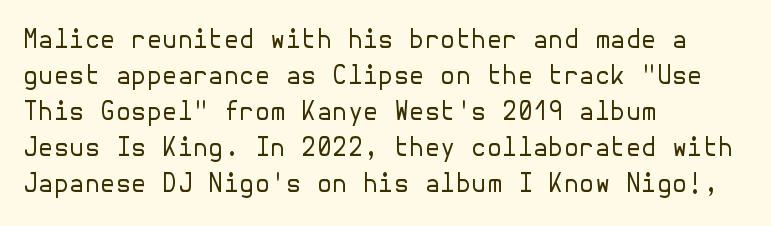
Q: Is the text bold? A: No.
Q: Is the text italic (slanted)? A: No, it is upright.
Q: Is the text underlined? A: No.
Q: How is the paragraph aligned? A: Left-aligned.
Q: Is the spacing between letters normal or unusually wide? A: Normal.
Q: Is the spacing between lines tight, normal or loose? A: Normal.
